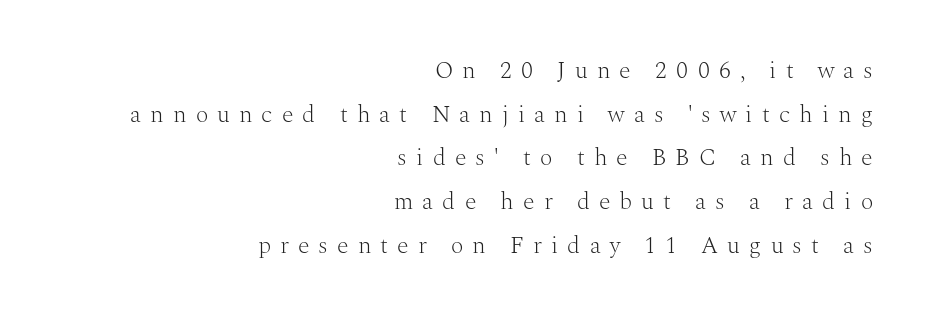
Q: Is the text bold? A: No.
Q: Is the text italic (slanted)? A: No, it is upright.
Q: Is the text underlined? A: No.
Q: How is the paragraph aligned? A: Right-aligned.
Q: Is the spacing between letters normal or unusually wide? A: Unusually wide.
